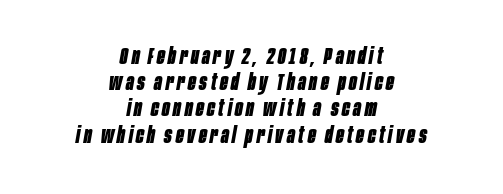
The image shows 23 px bold type, italic (leaning right); set centered, tight line spacing (1.14x), not underlined.
